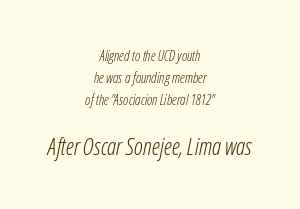
Standard letterfit; no display-style spreading of the glyphs. Vertically, the passage feels balanced, rows spaced as you'd expect. Honestly, there is no underline to notice here at all. The later block is typeset at a bigger size than the earlier block.
